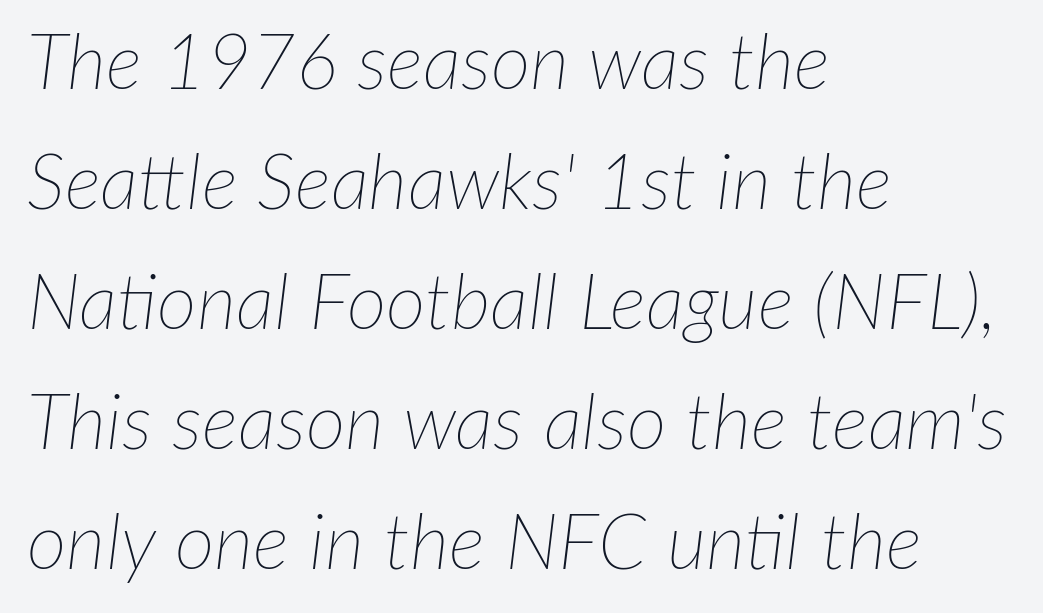
Q: Is the text bold? A: No.
Q: Is the text italic (slanted)? A: Yes, it leans right by about 7 degrees.
Q: Is the text underlined? A: No.
Q: How is the paragraph aligned? A: Left-aligned.
Q: Is the spacing between letters normal or unusually wide? A: Normal.
Q: Is the spacing between lines tight, normal or loose? A: Normal.
Q: Width (condensed, normal, or wide)? A: Normal.
Q: Stroke contrast? A: Low.
Q: x-height? A: Medium.
Q: Monospaced? A: No.
